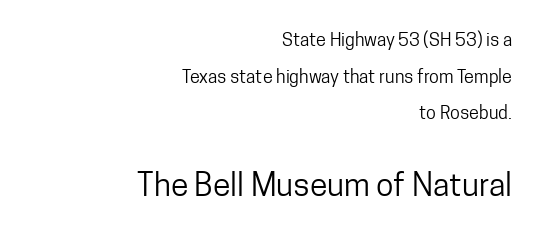
The image shows 32 px regular-weight, condensed sans-serif type, upright; set right-aligned, loose line spacing (2.04x), normal letter spacing, not underlined; the second (bottom) block is 1.78x larger; low stroke contrast and a medium x-height.
